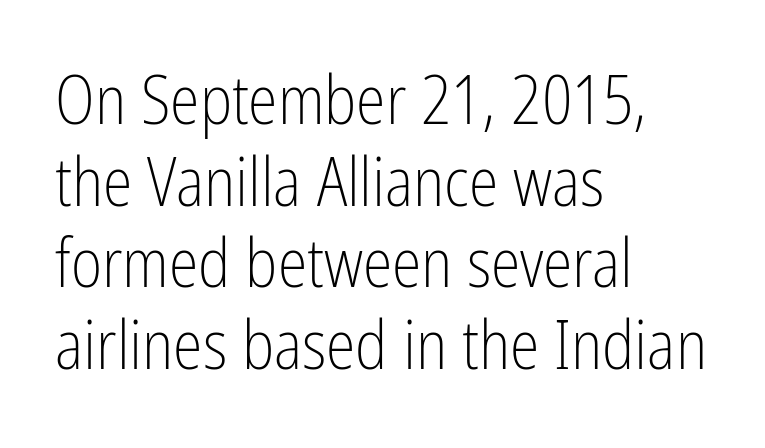
{"serif": "no", "italic": "no", "bold": "no", "weight": "light", "width": "condensed", "stroke_contrast": "low", "x_height": "medium", "monospaced": "no", "underline": "no", "align": "left", "line_spacing_ratio": 1.22, "letter_spacing": "normal", "letter_spacing_em": 0.0, "glyph_px": 67}
